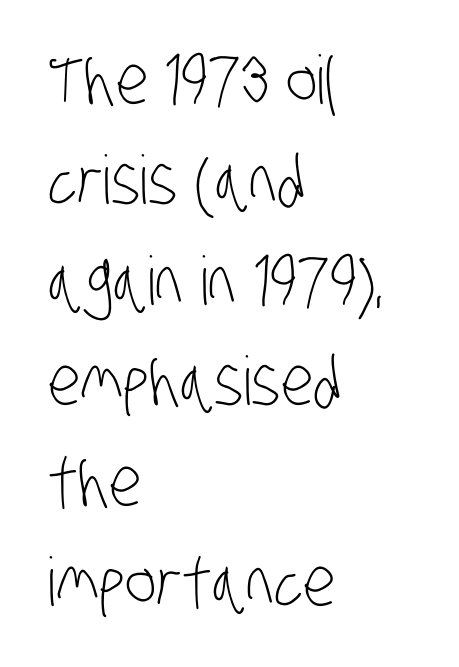
{"serif": "no", "bold": "no", "weight": "light", "width": "condensed", "stroke_contrast": "low", "x_height": "large", "monospaced": "no", "underline": "no", "align": "left", "line_spacing": "normal", "line_spacing_ratio": 1.5, "letter_spacing": "normal", "letter_spacing_em": 0.0, "glyph_px": 67}
